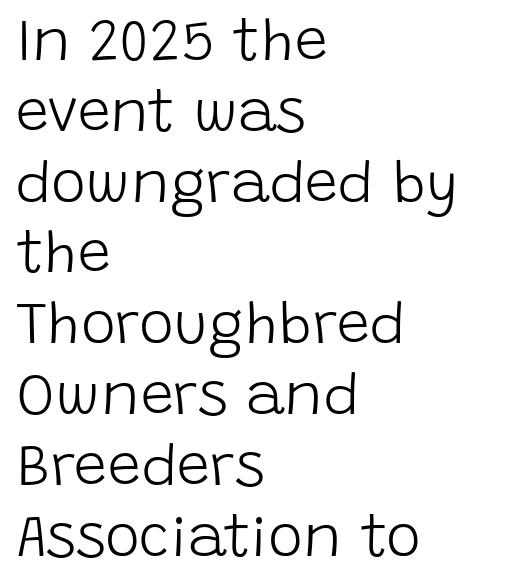
Q: Is the text bold? A: No.
Q: Is the text italic (slanted)? A: No, it is upright.
Q: Is the typeface a serif or a sans-serif typeface? A: Sans-serif.
Q: Is the text underlined? A: No.
Q: How is the paragraph aligned? A: Left-aligned.
Q: Is the spacing between letters normal or unusually wide? A: Normal.
Q: Width (condensed, normal, or wide)? A: Normal.
Q: Stroke contrast? A: Low.
Q: x-height? A: Large.
Q: Monospaced? A: No.
